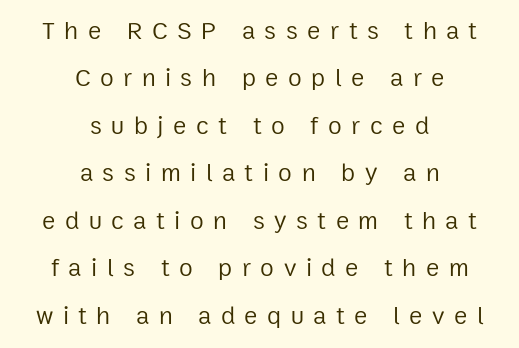
You could fit nearly another row in the gap between these rows. Letters rest on an invisible, unmarked baseline. No italicization has been applied; the sample stays upright. Alignment: centered.
